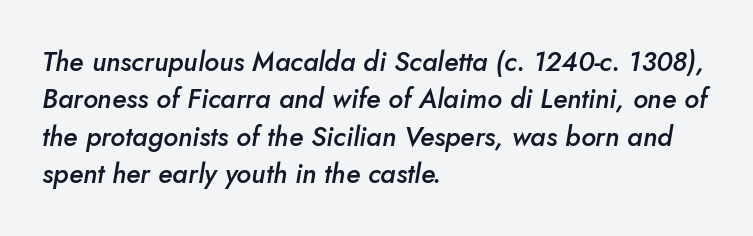
The image shows 27 px text type, italic (leaning right); set left-aligned, normal line spacing (1.38x), normal letter spacing, not underlined.
